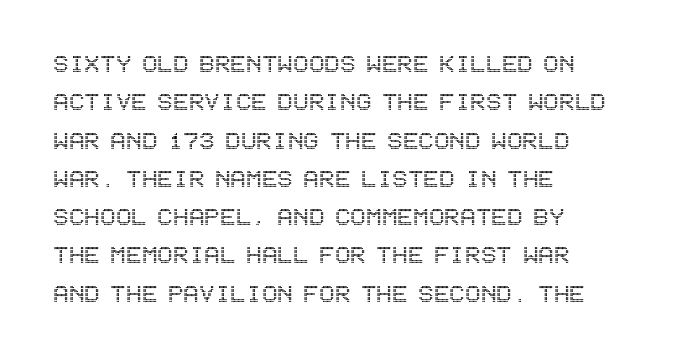
The image shows 29 px condensed type, upright; set left-aligned, normal line spacing (1.32x), normal letter spacing, not underlined; a large x-height.
